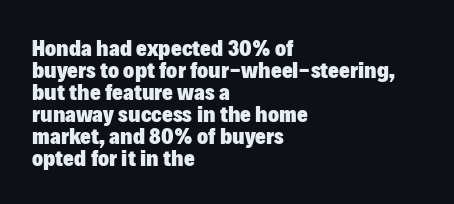
The image shows 23 px bold type, upright; set left-aligned, tight line spacing (0.96x), normal letter spacing, not underlined.
